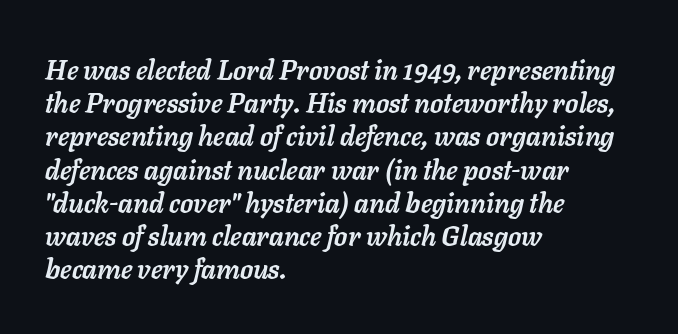
The image shows 27 px bold type, italic (leaning right); set left-aligned, line spacing 1.23x, normal letter spacing, not underlined.
